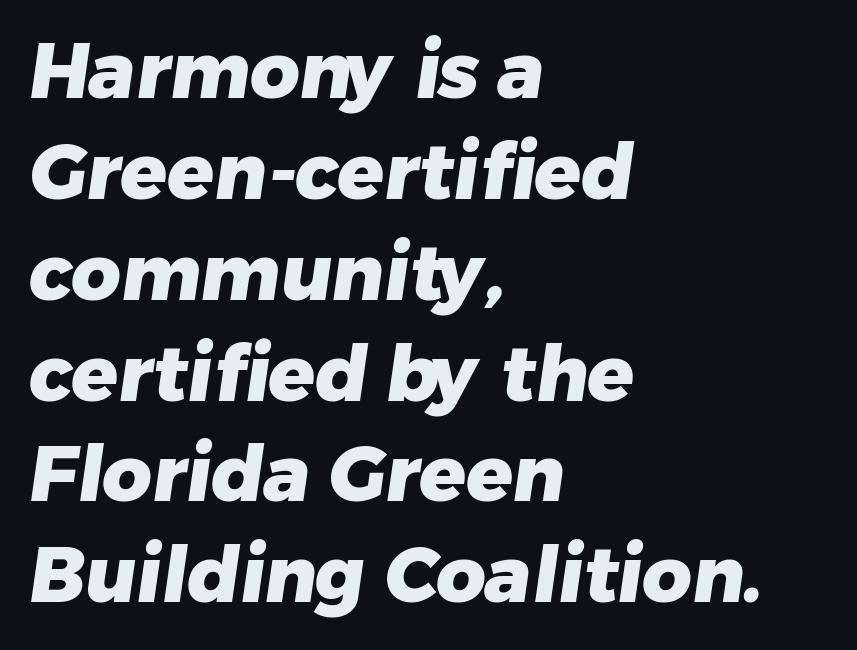
The image shows 77 px heavy sans-serif type; set left-aligned, normal line spacing (1.31x), normal letter spacing, not underlined; low stroke contrast and a medium x-height.
